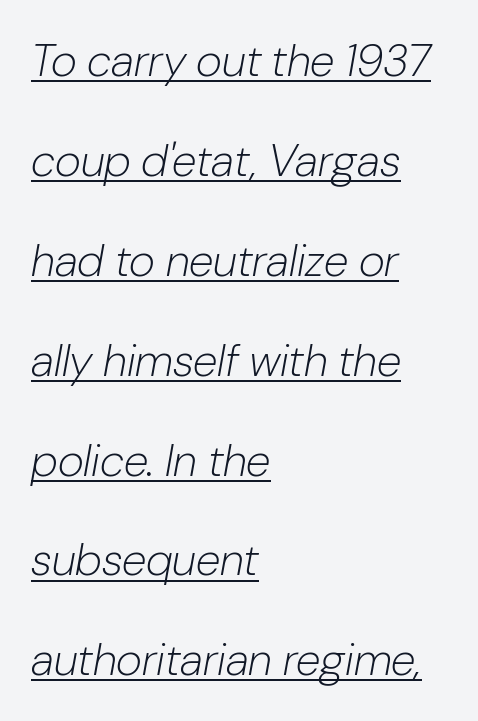
Q: Is the text bold? A: No.
Q: Is the text italic (slanted)? A: Yes, it leans right by about 10 degrees.
Q: Is the text underlined? A: Yes.
Q: How is the paragraph aligned? A: Left-aligned.
Q: Is the spacing between letters normal or unusually wide? A: Normal.
Q: Is the spacing between lines tight, normal or loose? A: Loose.
Q: Width (condensed, normal, or wide)? A: Normal.
Q: Stroke contrast? A: Low.
Q: x-height? A: Medium.
Q: Monospaced? A: No.
